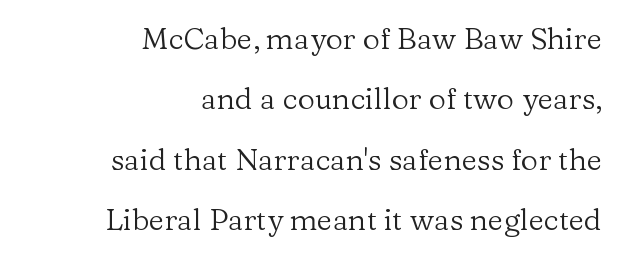
Every stem runs plumb, perpendicular to the baseline. Is this a sans? No — the strokes have serifs. Do the characters align in a grid? No, the font is proportional. The typesetting does not lean heavy: it is not bold.
